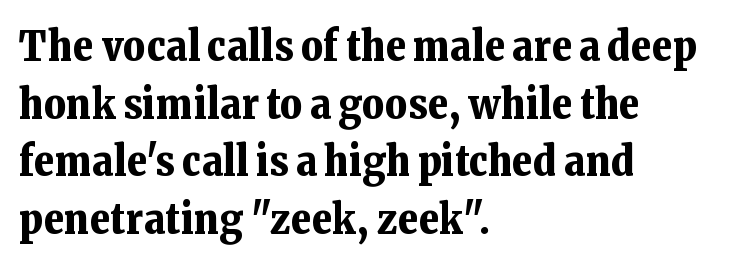
The image shows 42 px bold serif type, upright; set left-aligned, normal line spacing (1.37x), normal letter spacing, not underlined; low stroke contrast and a medium x-height.
